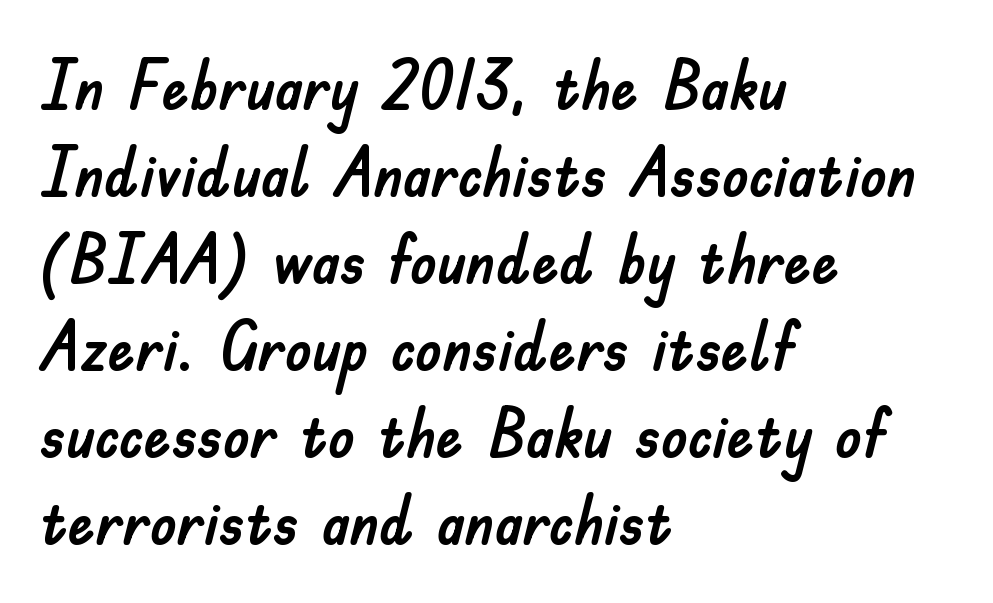
Q: Is the text italic (slanted)? A: Yes.
Q: Is the typeface a serif or a sans-serif typeface? A: Sans-serif.
Q: Is the text underlined? A: No.
Q: How is the paragraph aligned? A: Left-aligned.
Q: Is the spacing between letters normal or unusually wide? A: Normal.
Q: Is the spacing between lines tight, normal or loose? A: Normal.
Q: Width (condensed, normal, or wide)? A: Normal.
Q: Stroke contrast? A: Low.
Q: x-height? A: Small.
Q: Monospaced? A: No.
